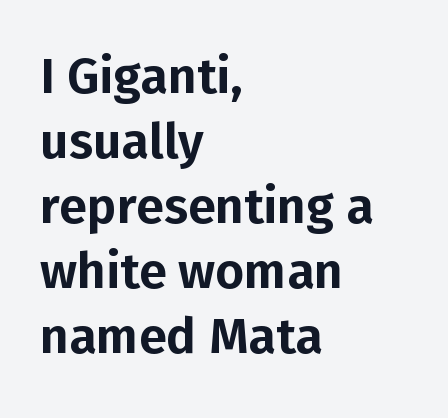
Q: Is the text italic (slanted)? A: No, it is upright.
Q: Is the typeface a serif or a sans-serif typeface? A: Sans-serif.
Q: Is the text underlined? A: No.
Q: How is the paragraph aligned? A: Left-aligned.
Q: Is the spacing between letters normal or unusually wide? A: Normal.
Q: Is the spacing between lines tight, normal or loose? A: Normal.
Q: Width (condensed, normal, or wide)? A: Normal.
Q: Stroke contrast? A: Low.
Q: x-height? A: Medium.
Q: Monospaced? A: No.
